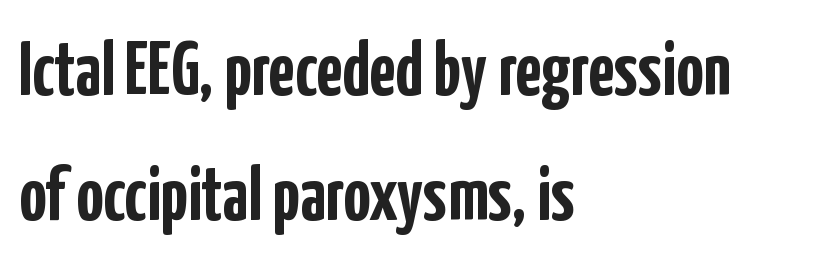
{"serif": "no", "italic": "no", "bold": "yes", "weight": "semibold", "width": "condensed", "stroke_contrast": "low", "x_height": "medium", "monospaced": "no", "underline": "no", "align": "left", "line_spacing": "normal", "line_spacing_ratio": 1.64, "letter_spacing": "normal", "letter_spacing_em": 0.0, "glyph_px": 76}
